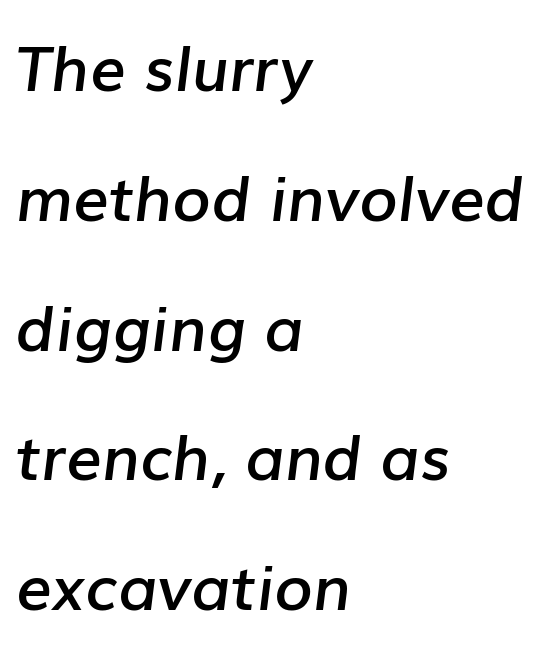
{"italic": "yes", "lean": "right", "slant_degrees": 7, "bold": "semi", "weight": "semibold", "width": "normal", "stroke_contrast": "low", "x_height": "medium", "monospaced": "no", "underline": "no", "align": "left", "line_spacing": "loose", "line_spacing_ratio": 2.06, "letter_spacing": "normal", "letter_spacing_em": 0.0, "glyph_px": 63}
